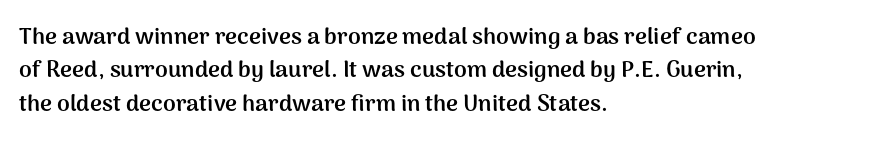
Every letter is thick-stroked: bold, no question. The space directly below the letters is spotless. How would I describe the line gaps? Plain and ordinary. A classic flush-left, rag-right setting is used for this passage. The specimen reads as upright at a glance.
